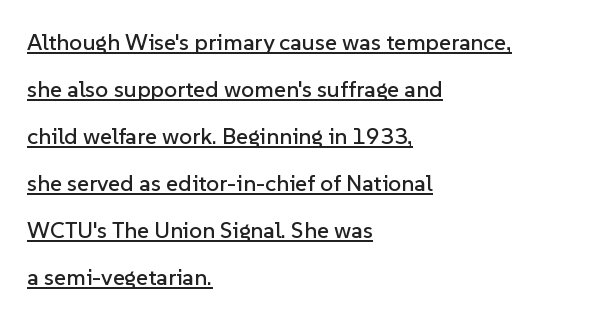
{"italic": "no", "underline": "yes", "align": "left", "line_spacing": "loose", "line_spacing_ratio": 2.04, "letter_spacing": "normal", "letter_spacing_em": 0.0, "glyph_px": 23}
